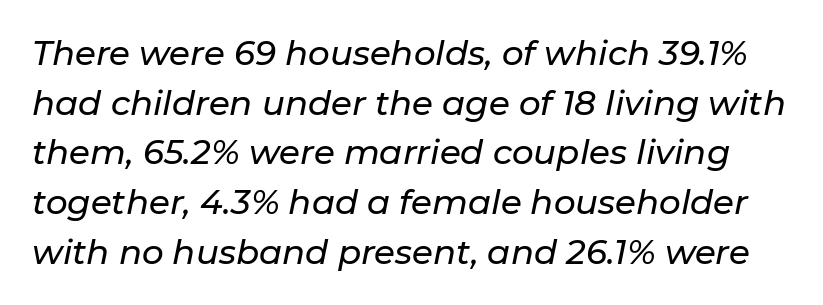
The image shows 34 px text type, italic (leaning right); set normal line spacing (1.46x), normal letter spacing, not underlined; low stroke contrast and a medium x-height.
